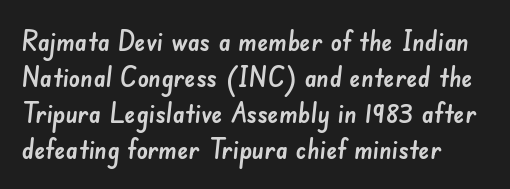
The image shows 28 px sans-serif type; set normal line spacing (1.29x), normal letter spacing, not underlined; low stroke contrast and a small x-height.
